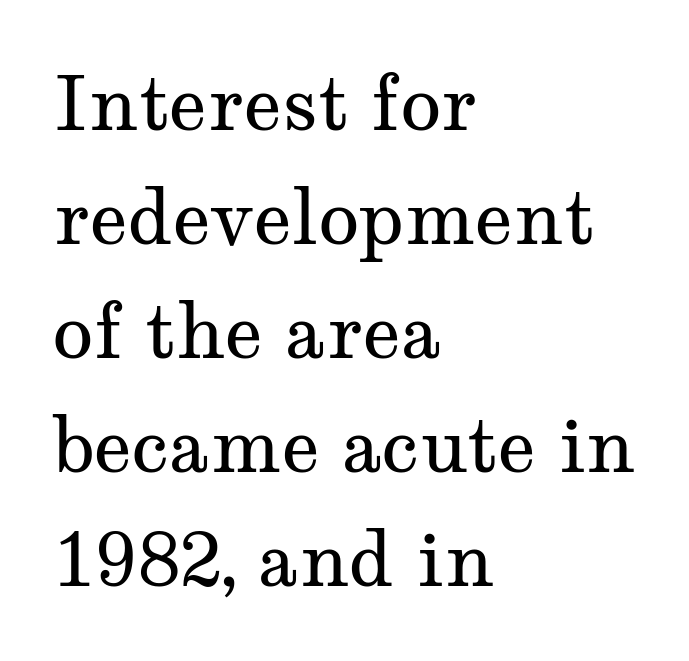
The image shows 75 px regular-weight, wide serif type, upright; set left-aligned, normal line spacing (1.52x), normal letter spacing, not underlined; medium stroke contrast and a medium x-height.
